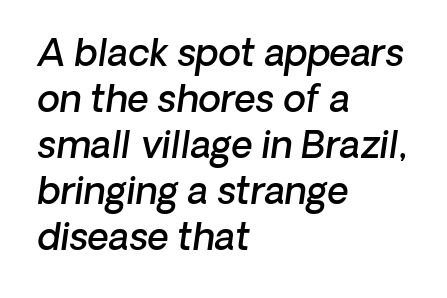
Q: Is the text bold? A: Semi-bold.
Q: Is the typeface a serif or a sans-serif typeface? A: Sans-serif.
Q: Is the text underlined? A: No.
Q: How is the paragraph aligned? A: Left-aligned.
Q: Is the spacing between letters normal or unusually wide? A: Normal.
Q: Width (condensed, normal, or wide)? A: Normal.
Q: Stroke contrast? A: Low.
Q: x-height? A: Medium.
Q: Monospaced? A: No.
